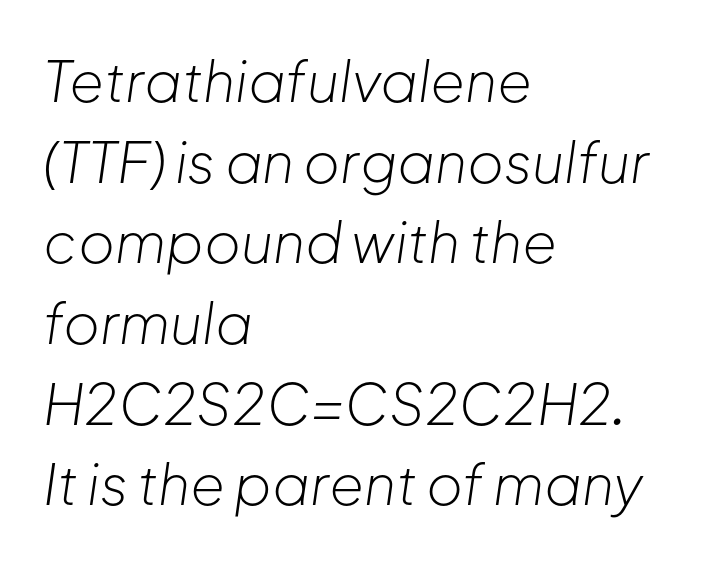
Proportional: the letters do not fall into vertical columns. Whoever set this chose a conventional vertical rhythm. Short note: letters normally spaced. The glyphs are unaccompanied by any horizontal stroke below them. Tall strokes in this sample are angled rather than plumb. The letters look calm and open, with moderate or lighter stems.
